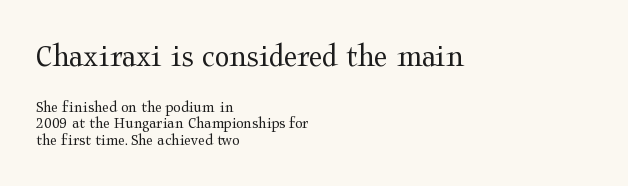
Q: Is the text bold? A: No.
Q: Is the text italic (slanted)? A: No, it is upright.
Q: Is the typeface a serif or a sans-serif typeface? A: Serif.
Q: Is the text underlined? A: No.
Q: How is the paragraph aligned? A: Left-aligned.
Q: Is the spacing between letters normal or unusually wide? A: Normal.
Q: Is the spacing between lines tight, normal or loose? A: Tight.
Q: Which block of text is set in a larger size, the first (top) or the second (bottom)? A: The first (top) one.
Q: Width (condensed, normal, or wide)? A: Wide.
Q: Stroke contrast? A: Medium.
Q: x-height? A: Medium.
Q: Monospaced? A: No.
